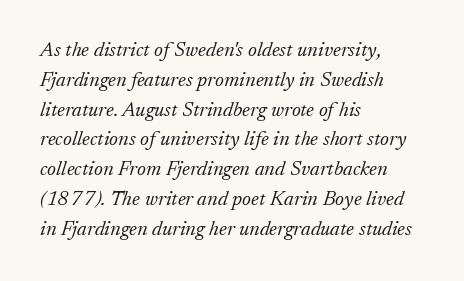
{"italic": "yes", "lean": "right", "slant_degrees": 17, "bold": "no", "underline": "no", "align": "left", "line_spacing": "normal", "line_spacing_ratio": 1.42, "letter_spacing": "normal", "letter_spacing_em": 0.0, "glyph_px": 21}
